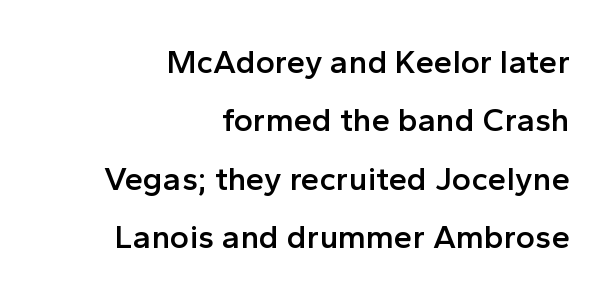
Q: Is the text bold? A: Semi-bold.
Q: Is the text italic (slanted)? A: No, it is upright.
Q: Is the typeface a serif or a sans-serif typeface? A: Sans-serif.
Q: Is the text underlined? A: No.
Q: How is the paragraph aligned? A: Right-aligned.
Q: Is the spacing between letters normal or unusually wide? A: Normal.
Q: Width (condensed, normal, or wide)? A: Normal.
Q: x-height? A: Medium.
Q: Monospaced? A: No.
